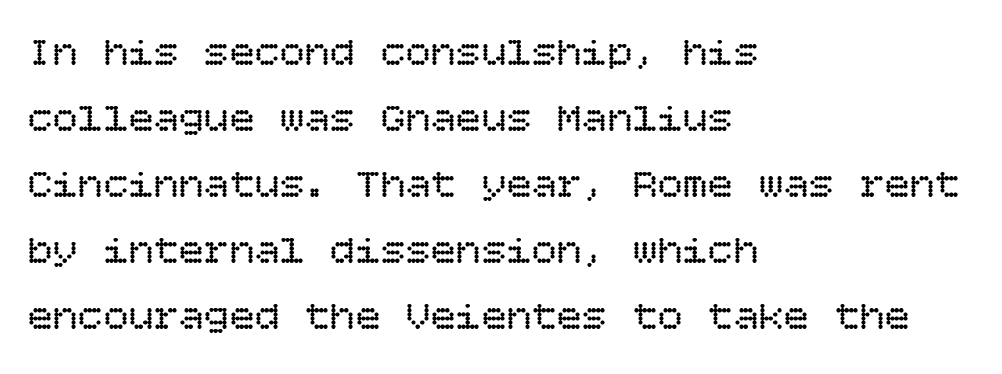
The image shows 42 px regular-weight type, upright; set left-aligned, normal line spacing (1.57x), normal letter spacing, not underlined; low stroke contrast and a large x-height.
